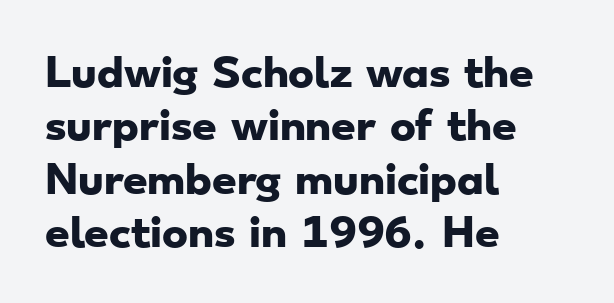
The image shows 39 px heavy, wide sans-serif type; set left-aligned, normal line spacing (1.37x), normal letter spacing, not underlined; low stroke contrast and a small x-height.
